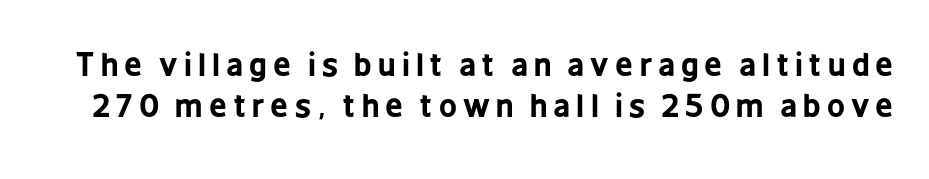
The image shows 31 px bold, condensed sans-serif type, upright; set normal line spacing (1.31x), unusually wide letter spacing (+0.2 em), not underlined; low stroke contrast and a medium x-height.
